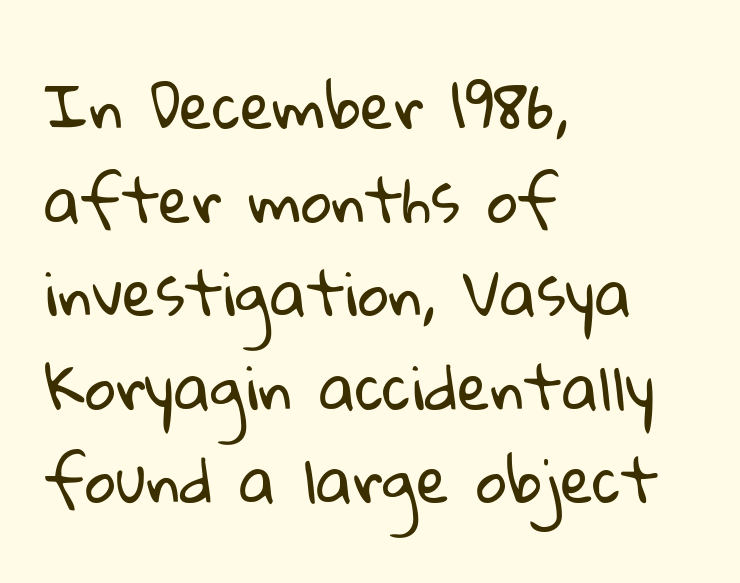
{"serif": "no", "bold": "no", "weight": "regular", "width": "normal", "stroke_contrast": "low", "x_height": "medium", "monospaced": "no", "underline": "no", "align": "left", "line_spacing": "normal", "line_spacing_ratio": 1.56, "letter_spacing": "normal", "letter_spacing_em": 0.0, "glyph_px": 60}
